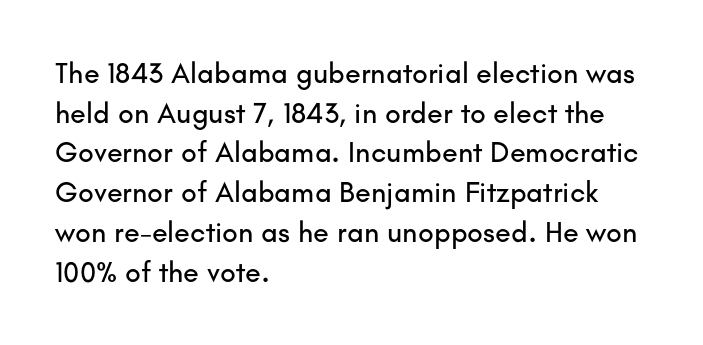
The designer left line spacing at the default. Just letters on the line, the space beneath them empty. Honestly, the letter spacing is just normal — you wouldn't notice it. Do the letters lean? They stand straight. Character widths vary here, with narrow letters taking less room than wide ones. Horizontally, the lines are justified to the leading edge only.
